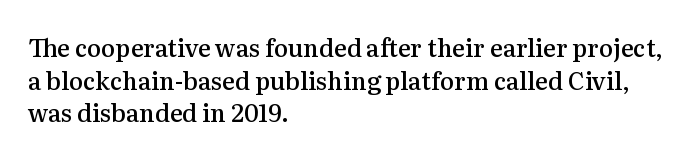
{"italic": "no", "bold": "semi", "underline": "no", "align": "left", "line_spacing": "normal", "line_spacing_ratio": 1.36, "letter_spacing": "normal", "letter_spacing_em": 0.0, "glyph_px": 24}
